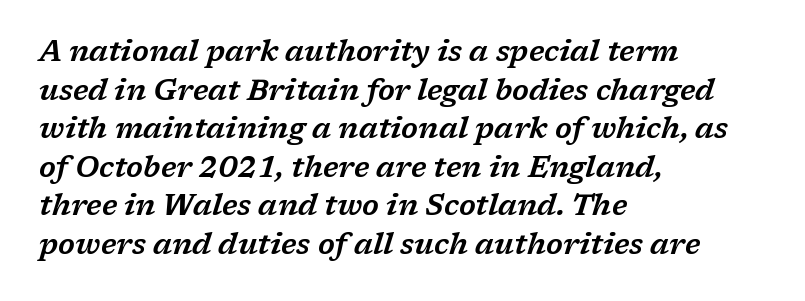
Quick note: interline space is typical. Does extra space separate the letters? No, they use regular spacing. You could not count columns in this text — the font is proportionally spaced. The baseline area is clear. Slant detected: the letters are inclined. Every row of glyphs begins at an identical x-position on the left.
